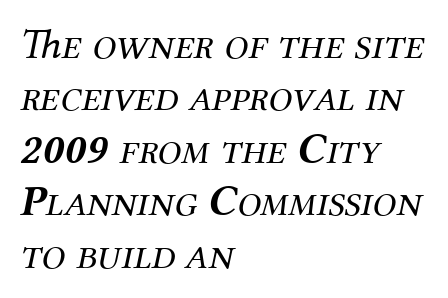
The tracking reads as untouched default to a designer's eye. The glyphs are unaccompanied by any horizontal stroke below them. The passage shown is typed in a proportional face where columns would drift. Does the type have serifs? Yes, each stem ends in a small foot.
